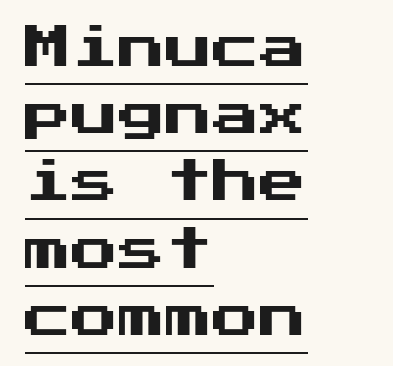
This sample uses plain, unmodified letter spacing. Caption: multi-line text, flush left, ragged right. Classification — sans serif. Do the letters lean? They stand straight. The sample's only ornament is a line tracing under the words.
